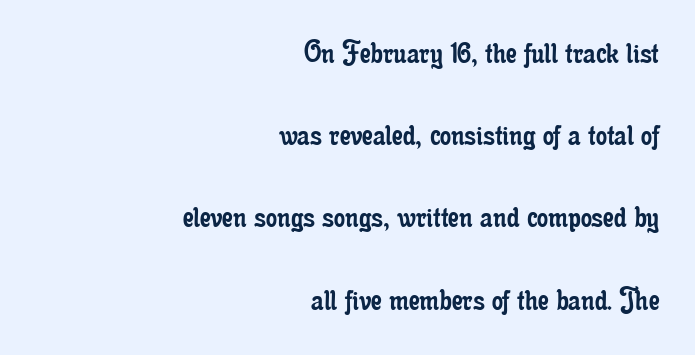
{"serif": "yes", "italic": "no", "bold": "no", "weight": "regular", "width": "condensed", "stroke_contrast": "low", "x_height": "small", "monospaced": "no", "underline": "no", "align": "right", "line_spacing": "loose", "line_spacing_ratio": 2.35, "letter_spacing": "normal", "letter_spacing_em": 0.0, "glyph_px": 35}
